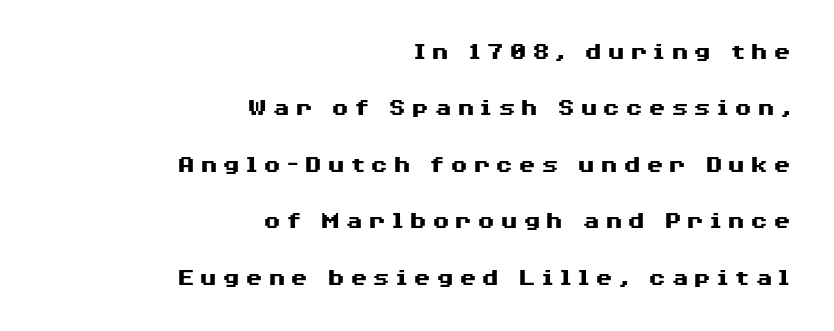
The image shows 26 px bold type, upright; set right-aligned, loose line spacing (2.17x), not underlined.
